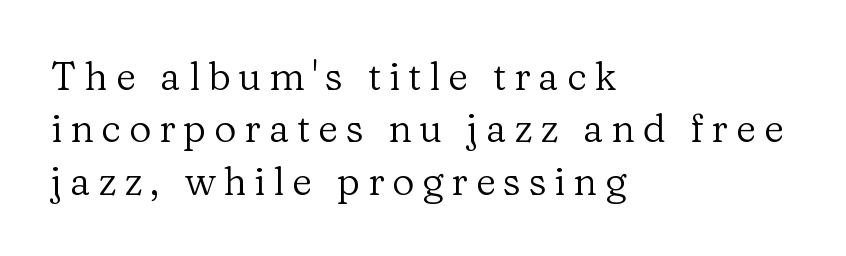
{"serif": "yes", "italic": "no", "bold": "no", "weight": "regular", "width": "normal", "stroke_contrast": "low", "x_height": "medium", "monospaced": "no", "underline": "no", "align": "left", "line_spacing": "normal", "line_spacing_ratio": 1.34, "letter_spacing": "wide", "letter_spacing_em": 0.2, "glyph_px": 39}
